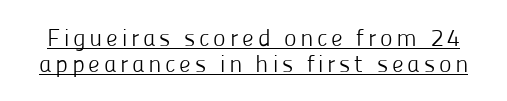
Q: Is the text bold? A: No.
Q: Is the text italic (slanted)? A: No, it is upright.
Q: Is the text underlined? A: Yes.
Q: Is the spacing between lines tight, normal or loose? A: Tight.
